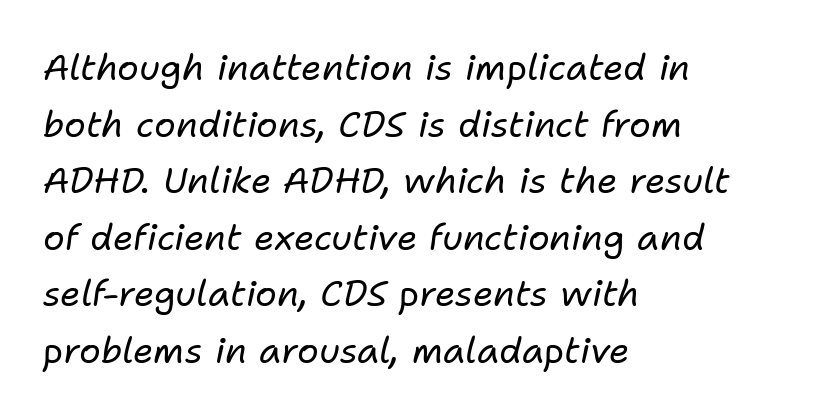
{"italic": "yes", "lean": "right", "slant_degrees": 11, "bold": "no", "weight": "regular", "width": "normal", "stroke_contrast": "low", "x_height": "medium", "monospaced": "no", "underline": "no", "align": "left", "line_spacing": "normal", "line_spacing_ratio": 1.57, "letter_spacing": "normal", "letter_spacing_em": 0.0, "glyph_px": 36}
